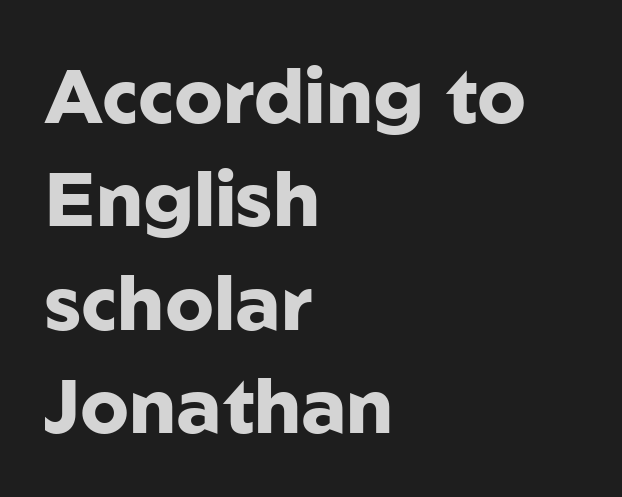
Q: Is the text bold? A: Yes.
Q: Is the text italic (slanted)? A: No, it is upright.
Q: Is the typeface a serif or a sans-serif typeface? A: Sans-serif.
Q: Is the text underlined? A: No.
Q: How is the paragraph aligned? A: Left-aligned.
Q: Is the spacing between letters normal or unusually wide? A: Normal.
Q: Is the spacing between lines tight, normal or loose? A: Normal.
Q: Width (condensed, normal, or wide)? A: Normal.
Q: Stroke contrast? A: Low.
Q: x-height? A: Medium.
Q: Monospaced? A: No.
